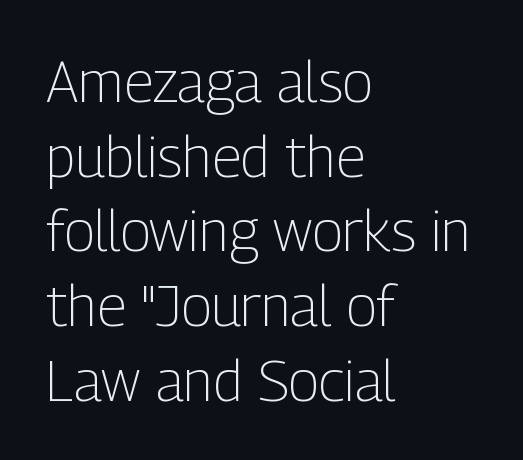
The image shows 57 px light, condensed sans-serif type, upright; set left-aligned, normal line spacing (1.31x), normal letter spacing, not underlined; low stroke contrast and a medium x-height.
